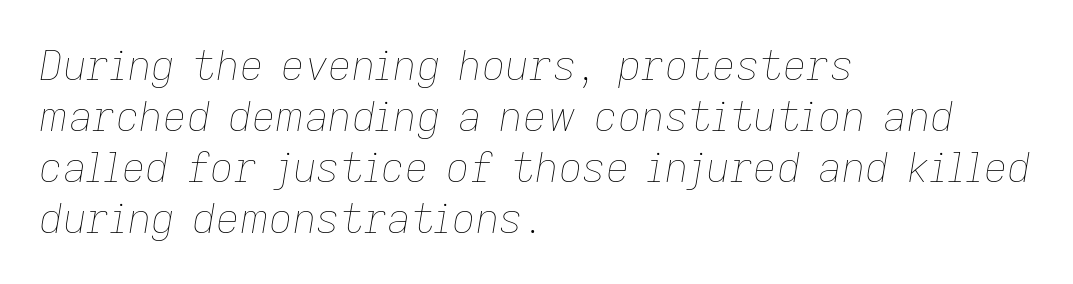
Q: Is the text bold? A: No.
Q: Is the text italic (slanted)? A: Yes, it leans right by about 9 degrees.
Q: Is the text underlined? A: No.
Q: How is the paragraph aligned? A: Left-aligned.
Q: Is the spacing between letters normal or unusually wide? A: Normal.
Q: Width (condensed, normal, or wide)? A: Normal.
Q: Stroke contrast? A: Low.
Q: x-height? A: Medium.
Q: Monospaced? A: No.
